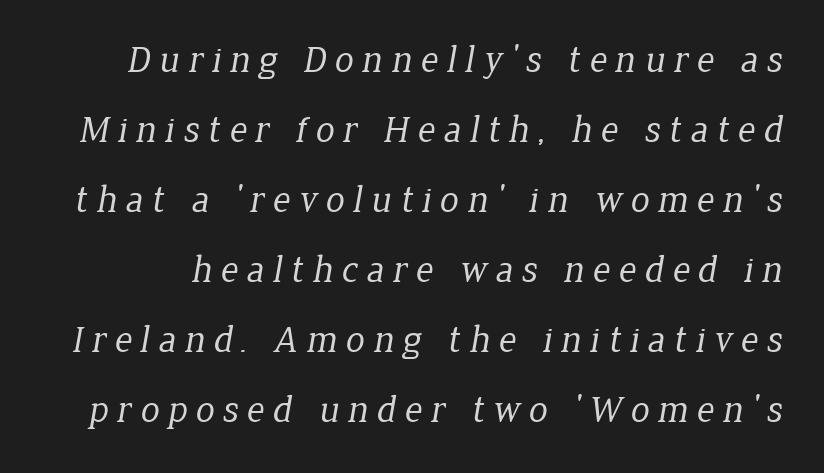
The image shows 38 px regular-weight serif type; set line spacing 1.84x, unusually wide letter spacing (+0.22 em), not underlined; low stroke contrast and a medium x-height.
